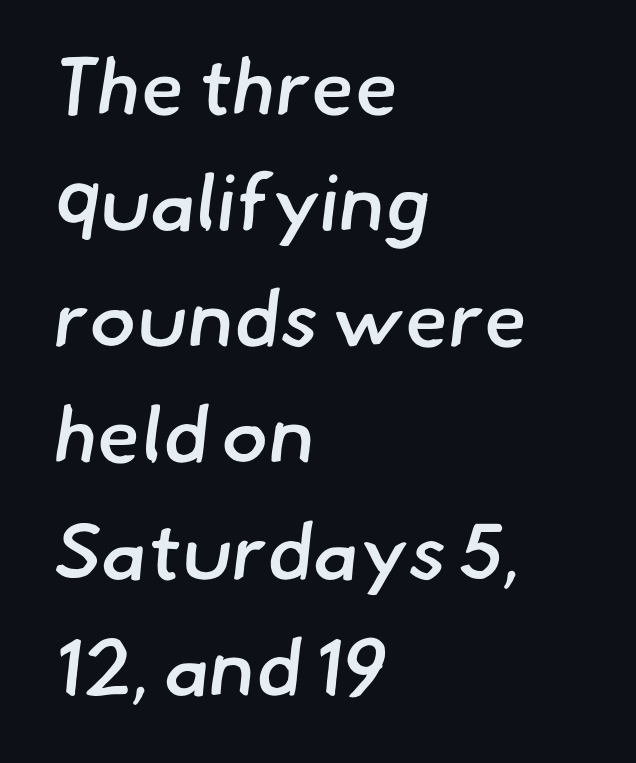
The image shows 79 px semibold sans-serif type; set left-aligned, normal line spacing (1.47x), normal letter spacing, not underlined; low stroke contrast and a small x-height.
